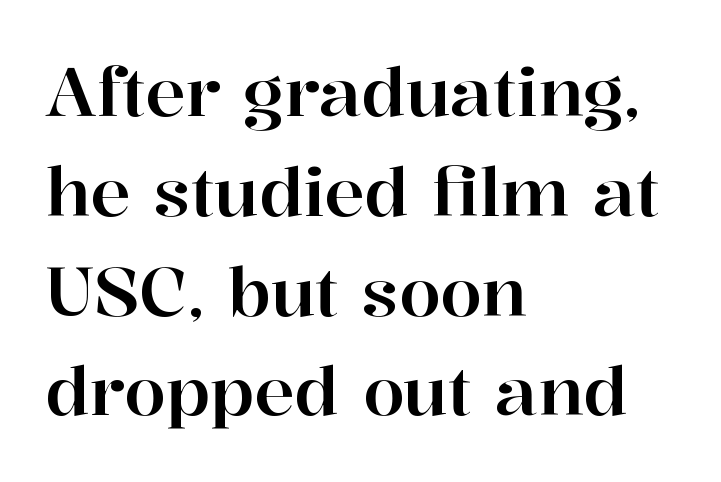
{"serif": "yes", "italic": "no", "width": "normal", "stroke_contrast": "high", "x_height": "medium", "monospaced": "no", "underline": "no", "align": "left", "line_spacing": "normal", "line_spacing_ratio": 1.49, "letter_spacing": "normal", "letter_spacing_em": 0.0, "glyph_px": 67}
